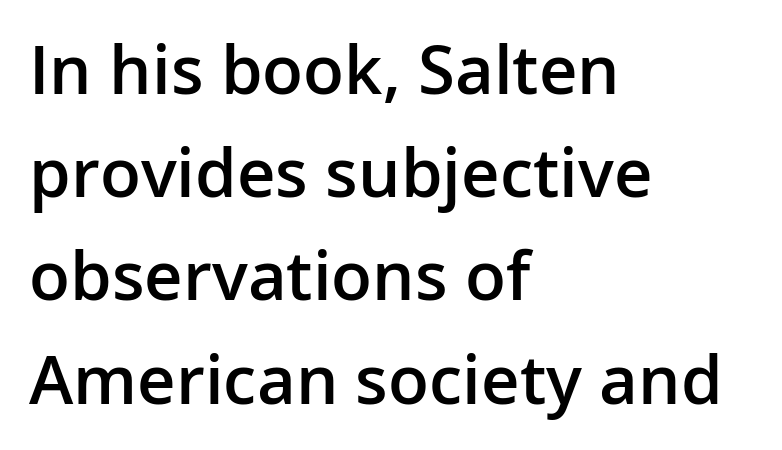
The image shows 67 px semibold sans-serif type, upright; set left-aligned, normal line spacing (1.54x), normal letter spacing, not underlined; low stroke contrast and a medium x-height.
